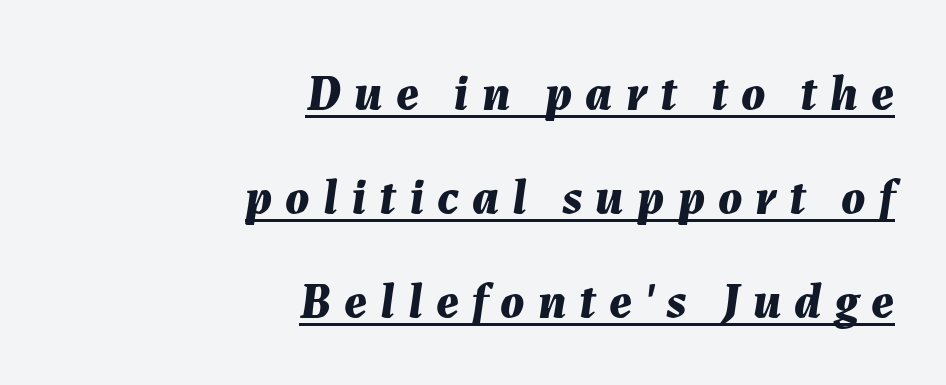
{"italic": "yes", "lean": "right", "slant_degrees": 7, "bold": "yes", "weight": "bold", "width": "normal", "stroke_contrast": "medium", "x_height": "medium", "monospaced": "no", "underline": "yes", "align": "right", "line_spacing": "loose", "line_spacing_ratio": 2.08, "letter_spacing": "wide", "letter_spacing_em": 0.26, "glyph_px": 50}
